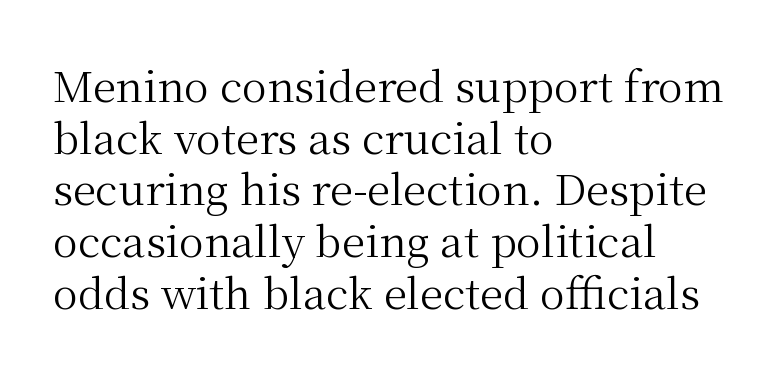
Q: Is the text bold? A: No.
Q: Is the text italic (slanted)? A: No, it is upright.
Q: Is the typeface a serif or a sans-serif typeface? A: Serif.
Q: Is the text underlined? A: No.
Q: How is the paragraph aligned? A: Left-aligned.
Q: Is the spacing between letters normal or unusually wide? A: Normal.
Q: Width (condensed, normal, or wide)? A: Normal.
Q: Stroke contrast? A: Medium.
Q: x-height? A: Medium.
Q: Monospaced? A: No.
